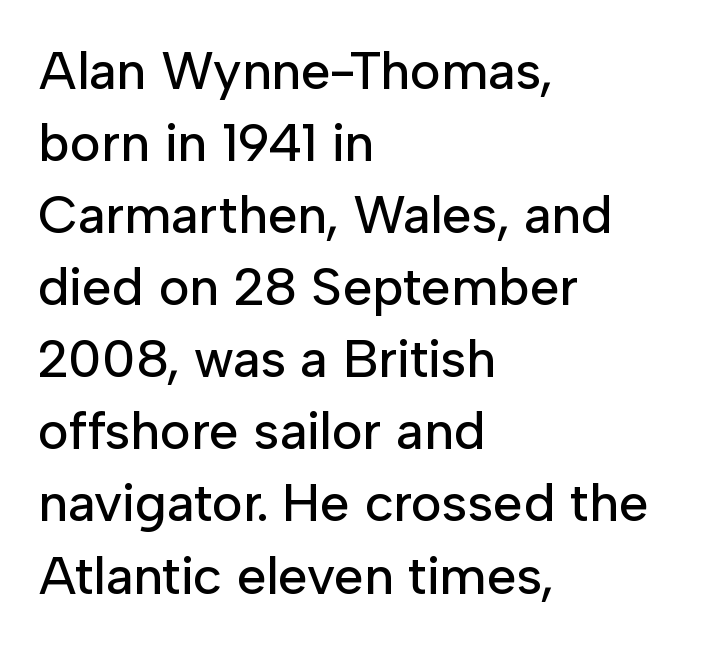
Q: Is the text italic (slanted)? A: No, it is upright.
Q: Is the typeface a serif or a sans-serif typeface? A: Sans-serif.
Q: Is the text underlined? A: No.
Q: How is the paragraph aligned? A: Left-aligned.
Q: Is the spacing between letters normal or unusually wide? A: Normal.
Q: Is the spacing between lines tight, normal or loose? A: Normal.
Q: Width (condensed, normal, or wide)? A: Normal.
Q: Stroke contrast? A: Low.
Q: x-height? A: Medium.
Q: Monospaced? A: No.
